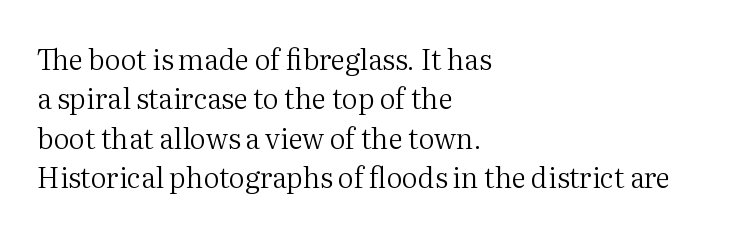
{"serif": "yes", "italic": "no", "bold": "no", "weight": "regular", "width": "normal", "stroke_contrast": "medium", "x_height": "medium", "monospaced": "no", "underline": "no", "align": "left", "line_spacing": "normal", "line_spacing_ratio": 1.41, "letter_spacing": "normal", "letter_spacing_em": 0.0, "glyph_px": 28}
